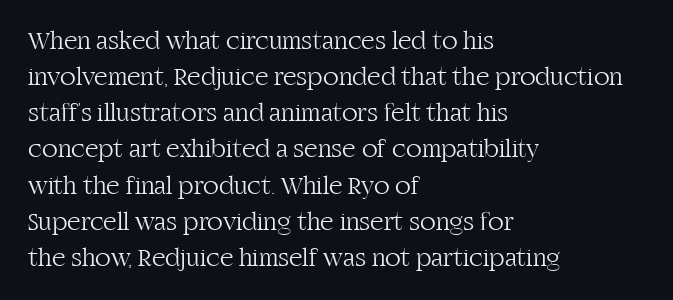
The image shows 26 px text type, upright; set left-aligned, normal line spacing (1.39x), normal letter spacing, not underlined.
